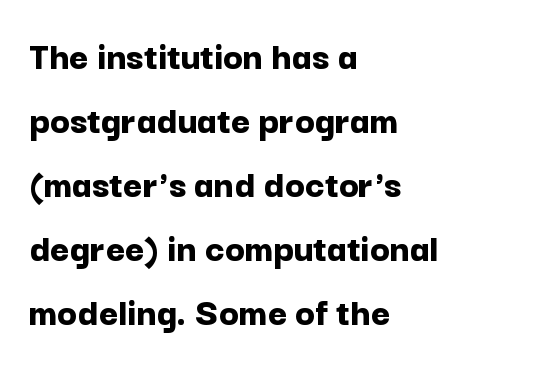
These lines are composed in type without serifs. Vertically, the passage feels balanced, rows spaced as you'd expect. In CSS terms this would be text-align: left. Words appear dense and cohesive because spacing is normal. Varying glyph widths throughout — classic text-font behaviour. Rendered with straight, roman letterforms.
